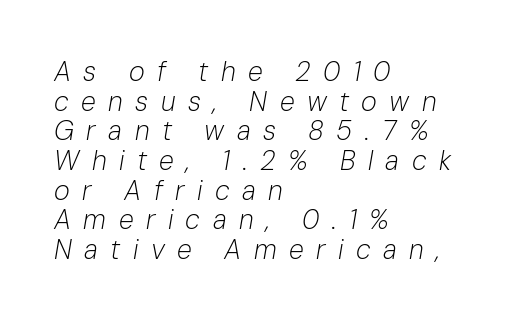
The image shows 27 px text type, italic (leaning right); set left-aligned, tight line spacing (1.1x), unusually wide letter spacing (+0.46 em), not underlined.
